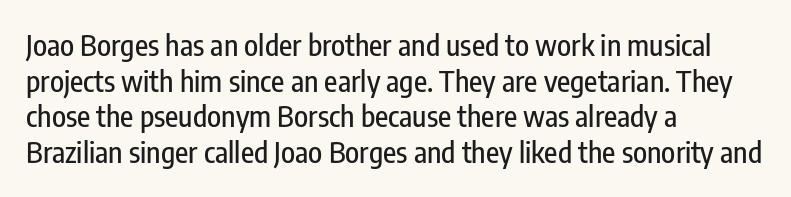
{"serif": "no", "italic": "no", "width": "condensed", "stroke_contrast": "low", "x_height": "medium", "monospaced": "no", "underline": "no", "align": "left", "line_spacing_ratio": 1.23, "letter_spacing": "normal", "letter_spacing_em": 0.0, "glyph_px": 29}
